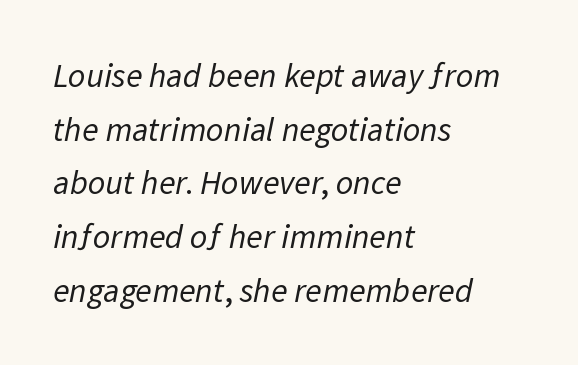
The image shows 34 px regular-weight sans-serif type; set left-aligned, normal line spacing (1.58x), normal letter spacing, not underlined; low stroke contrast and a medium x-height.
